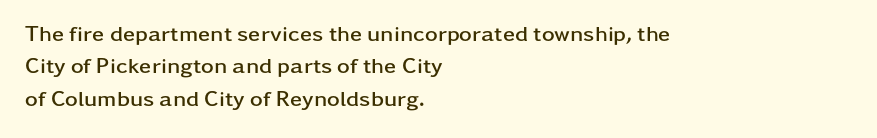
This block has exactly the height ordinary leading produces. A roman cut, with each character standing at attention. Typesetter's note: full bold, strokes at maximum text heaviness. The rendering anchors every line to the left-hand side.
